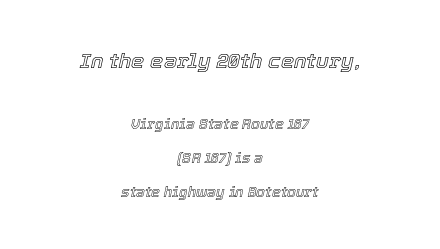
Q: Is the text italic (slanted)? A: Yes, it leans right by about 12 degrees.
Q: Is the text underlined? A: No.
Q: How is the paragraph aligned? A: Centered.
Q: Is the spacing between letters normal or unusually wide? A: Normal.
Q: Is the spacing between lines tight, normal or loose? A: Loose.
Q: Which block of text is set in a larger size, the first (top) or the second (bottom)? A: The first (top) one.
